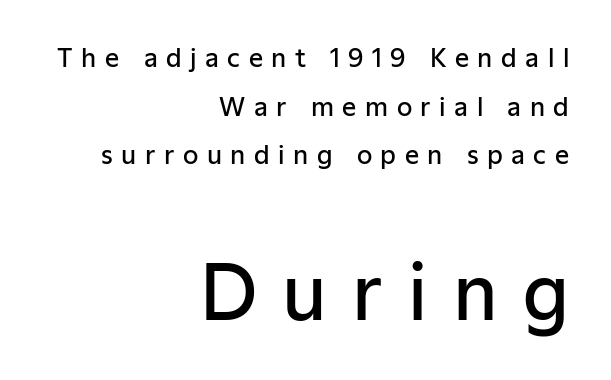
The image shows 74 px semibold sans-serif type, upright; set right-aligned, loose line spacing (1.95x), unusually wide letter spacing (+0.34 em), not underlined; the second (bottom) block is 2.96x larger; low stroke contrast and a medium x-height.
